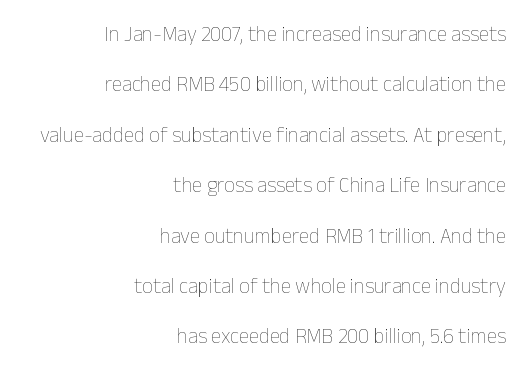
The image shows 21 px text type, upright; set right-aligned, loose line spacing (2.4x), normal letter spacing, not underlined.
